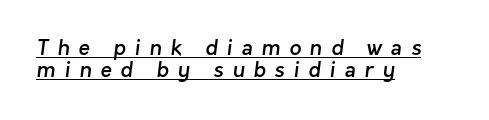
The image shows 21 px text type; set left-aligned, tight line spacing (1.04x), unusually wide letter spacing (+0.42 em), underlined.
